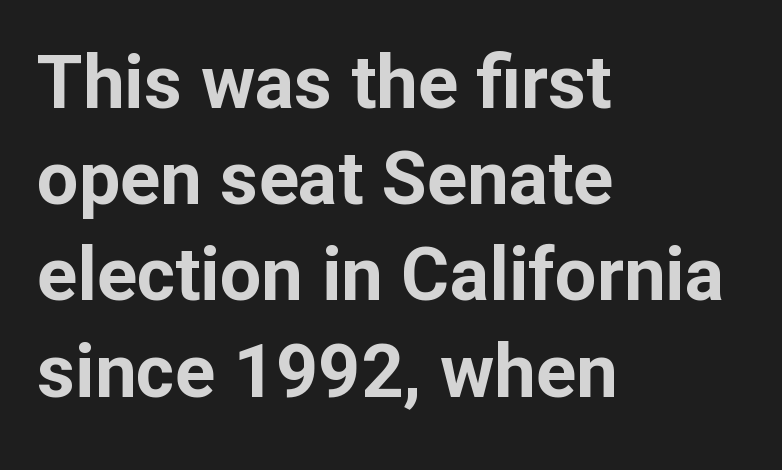
The image shows 74 px bold sans-serif type, upright; set left-aligned, normal line spacing (1.3x), normal letter spacing, not underlined; low stroke contrast and a medium x-height.
